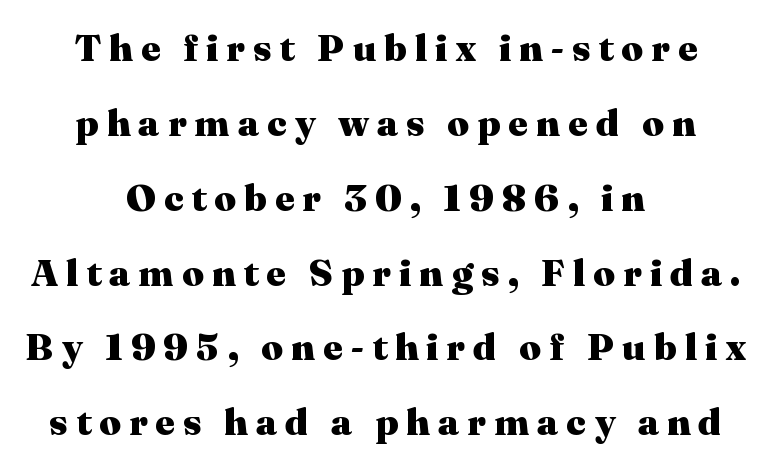
{"serif": "yes", "italic": "no", "bold": "yes", "weight": "heavy", "width": "normal", "stroke_contrast": "medium", "x_height": "medium", "monospaced": "no", "underline": "no", "align": "center", "line_spacing": "loose", "line_spacing_ratio": 1.97, "letter_spacing": "wide", "letter_spacing_em": 0.21, "glyph_px": 38}
